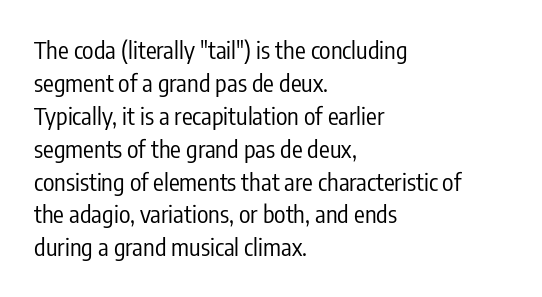
Q: Is the text bold? A: No.
Q: Is the text italic (slanted)? A: No, it is upright.
Q: Is the text underlined? A: No.
Q: How is the paragraph aligned? A: Left-aligned.
Q: Is the spacing between letters normal or unusually wide? A: Normal.
Q: Is the spacing between lines tight, normal or loose? A: Normal.
